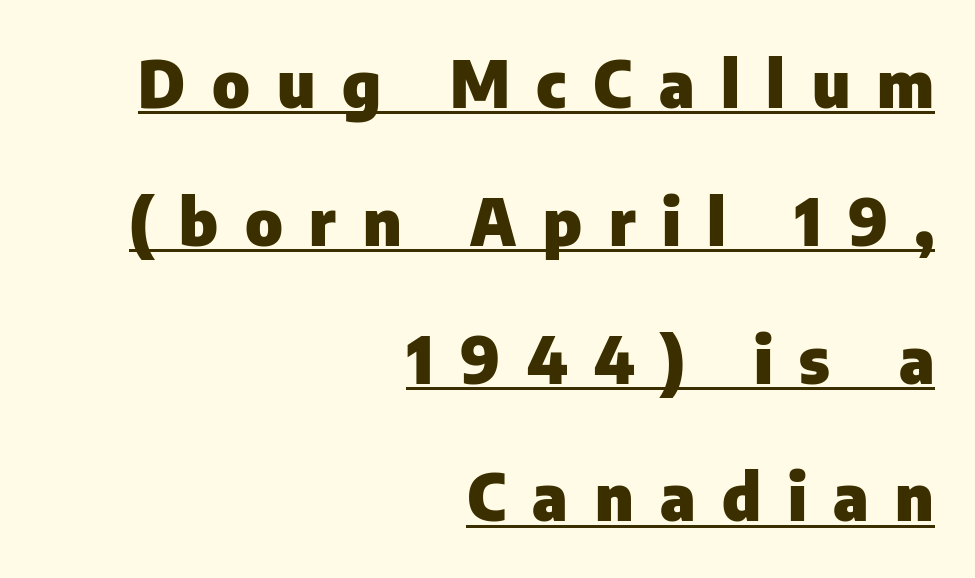
The image shows 65 px heavy sans-serif type, upright; set right-aligned, loose line spacing (2.12x), unusually wide letter spacing (+0.41 em), underlined; low stroke contrast and a medium x-height.
